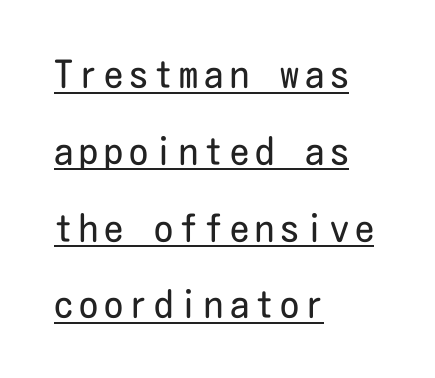
{"serif": "no", "italic": "no", "bold": "no", "weight": "regular", "width": "condensed", "stroke_contrast": "low", "x_height": "medium", "underline": "yes", "align": "left", "line_spacing": "loose", "line_spacing_ratio": 2.02, "glyph_px": 38}
